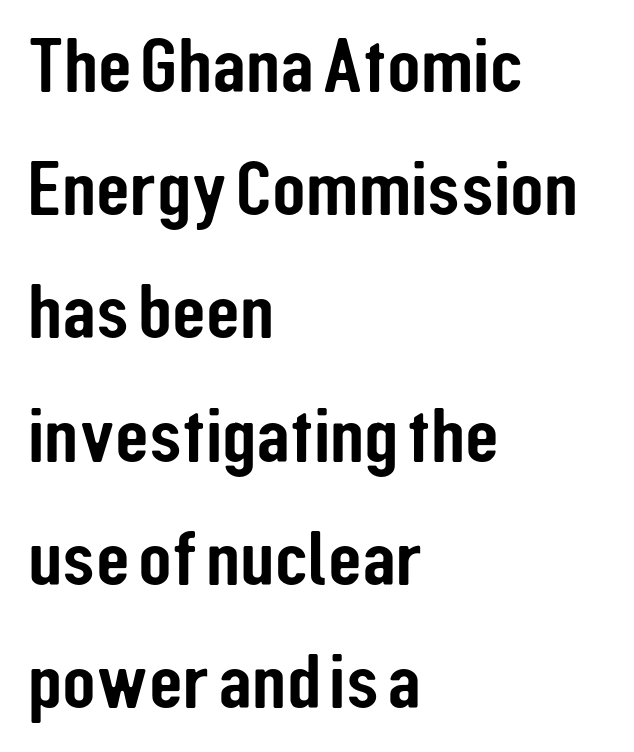
Letterform terminals end flat and unadorned throughout the passage. The letters advance in unequal steps, a hallmark of proportional type. What's the leading like? Ordinary, nothing unusual. Caption: standard tracking, unaltered. Lines of text with bare space underneath. Teacher's note: observe the even left margin — that is flush-left alignment.
